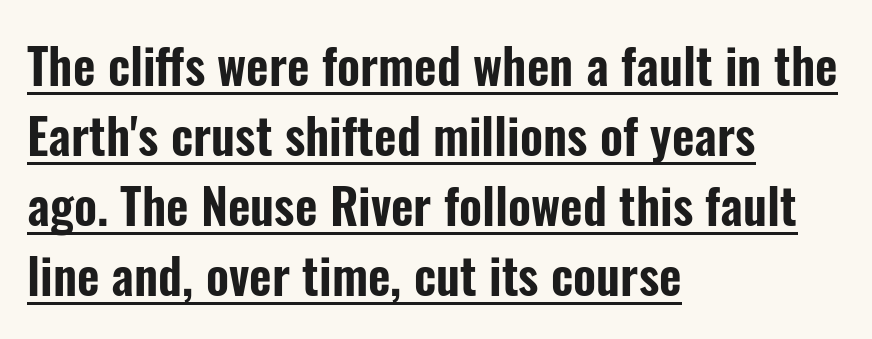
{"serif": "no", "italic": "no", "width": "condensed", "stroke_contrast": "low", "x_height": "medium", "monospaced": "no", "underline": "yes", "align": "left", "line_spacing": "normal", "line_spacing_ratio": 1.43, "letter_spacing": "normal", "letter_spacing_em": 0.0, "glyph_px": 49}
